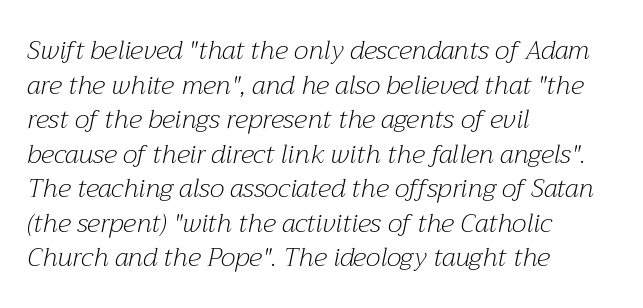
The image shows 26 px text type, italic (leaning right); set left-aligned, normal line spacing (1.33x), normal letter spacing, not underlined.
